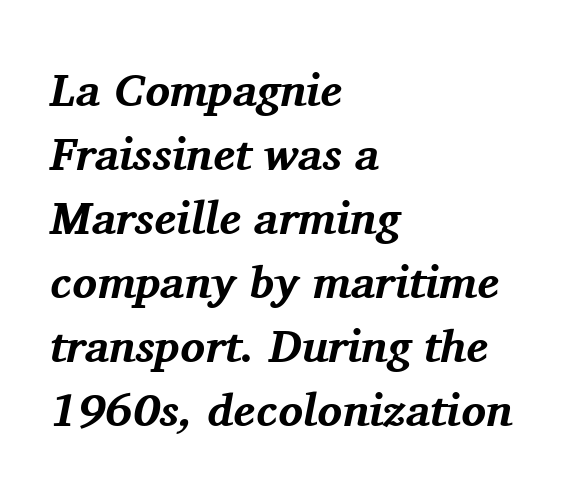
{"serif": "yes", "italic": "yes", "lean": "right", "slant_degrees": 11, "bold": "yes", "weight": "bold", "width": "normal", "stroke_contrast": "medium", "x_height": "medium", "monospaced": "no", "underline": "no", "align": "left", "line_spacing": "normal", "line_spacing_ratio": 1.39, "letter_spacing": "normal", "letter_spacing_em": 0.0, "glyph_px": 46}
